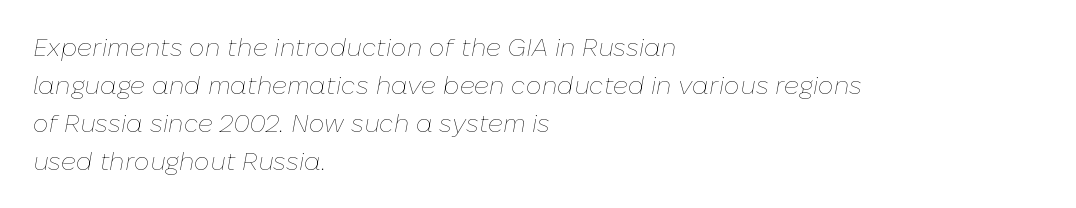
The image shows 25 px text type, italic (leaning right); set left-aligned, normal line spacing (1.52x), normal letter spacing, not underlined.
